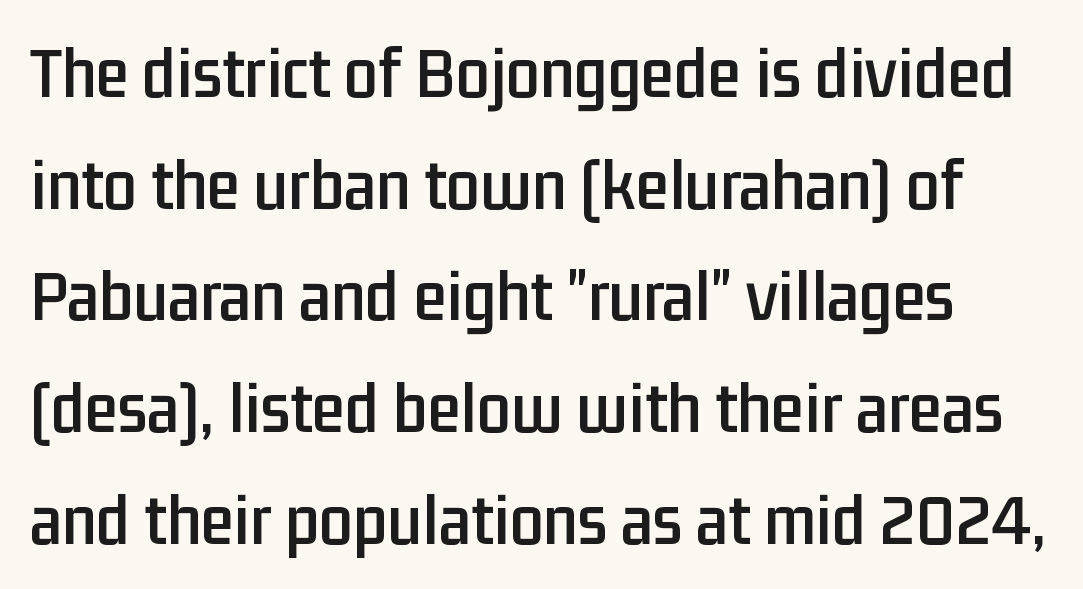
Q: Is the text italic (slanted)? A: No, it is upright.
Q: Is the typeface a serif or a sans-serif typeface? A: Sans-serif.
Q: Is the text underlined? A: No.
Q: Is the spacing between letters normal or unusually wide? A: Normal.
Q: Is the spacing between lines tight, normal or loose? A: Normal.
Q: Width (condensed, normal, or wide)? A: Condensed.
Q: Stroke contrast? A: Low.
Q: x-height? A: Medium.
Q: Monospaced? A: No.
